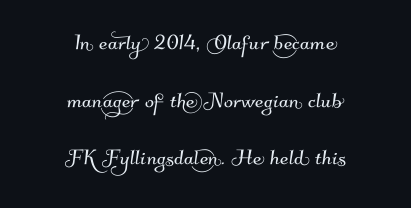
The image shows 27 px text type; set centered, loose line spacing (2.13x), normal letter spacing, not underlined.
